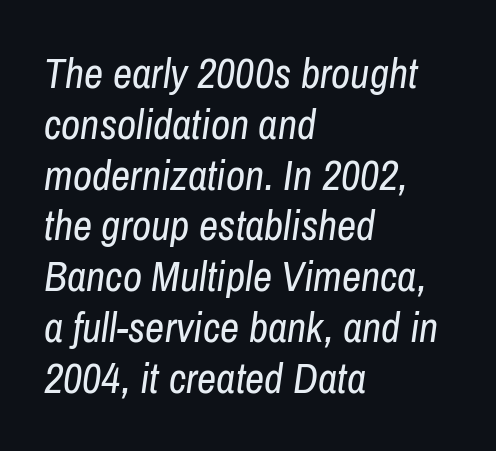
{"italic": "yes", "lean": "right", "slant_degrees": 8, "bold": "no", "weight": "regular", "width": "condensed", "stroke_contrast": "low", "x_height": "medium", "monospaced": "no", "underline": "no", "align": "left", "line_spacing_ratio": 1.21, "letter_spacing": "normal", "letter_spacing_em": 0.0, "glyph_px": 42}
